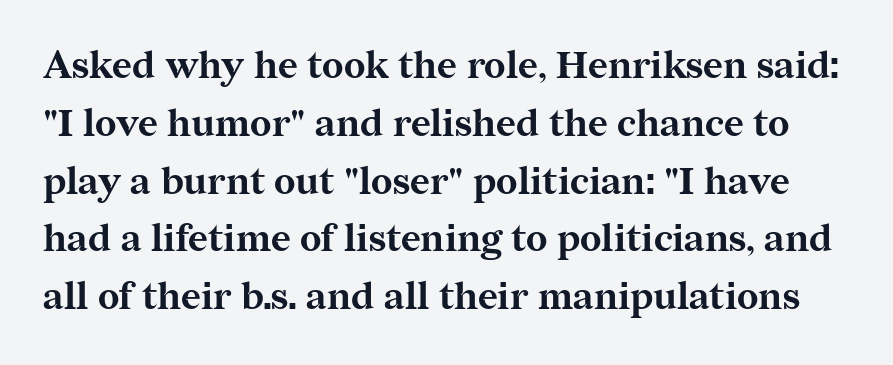
Normally led — the rows are evenly, conventionally spaced. Note: serifs present on the glyphs. The axis of the letterforms is exactly vertical. Proportional: the letters do not fall into vertical columns. The baseline area is clear.
